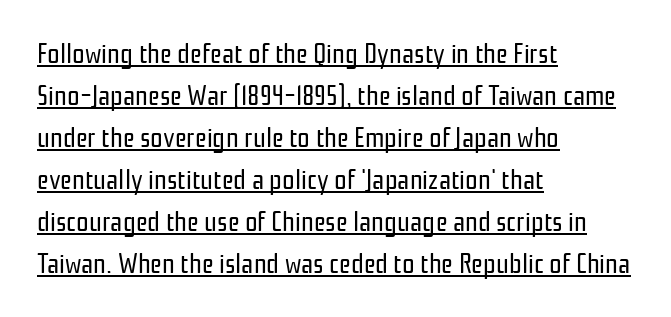
{"serif": "no", "italic": "no", "bold": "no", "weight": "regular", "width": "condensed", "stroke_contrast": "low", "x_height": "medium", "monospaced": "no", "underline": "yes", "align": "left", "line_spacing": "normal", "line_spacing_ratio": 1.5, "letter_spacing": "normal", "letter_spacing_em": 0.0, "glyph_px": 28}
